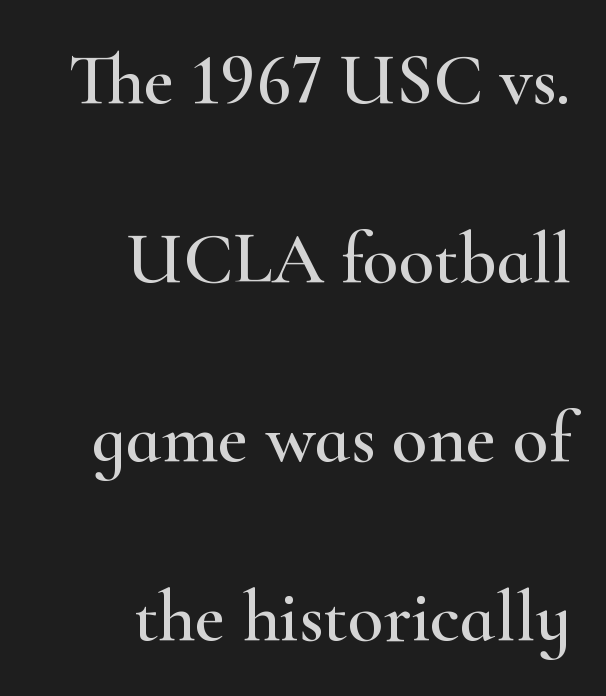
Q: Is the text italic (slanted)? A: No, it is upright.
Q: Is the typeface a serif or a sans-serif typeface? A: Serif.
Q: Is the text underlined? A: No.
Q: How is the paragraph aligned? A: Right-aligned.
Q: Is the spacing between letters normal or unusually wide? A: Normal.
Q: Is the spacing between lines tight, normal or loose? A: Loose.
Q: Width (condensed, normal, or wide)? A: Wide.
Q: Stroke contrast? A: High.
Q: x-height? A: Small.
Q: Monospaced? A: No.
